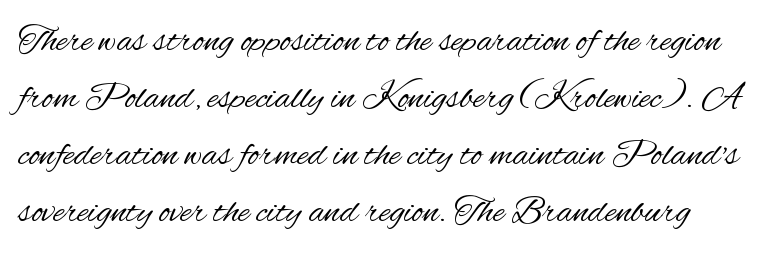
The image shows 38 px regular-weight, condensed sans-serif type; set normal line spacing (1.5x), normal letter spacing, not underlined; medium stroke contrast and a small x-height.
